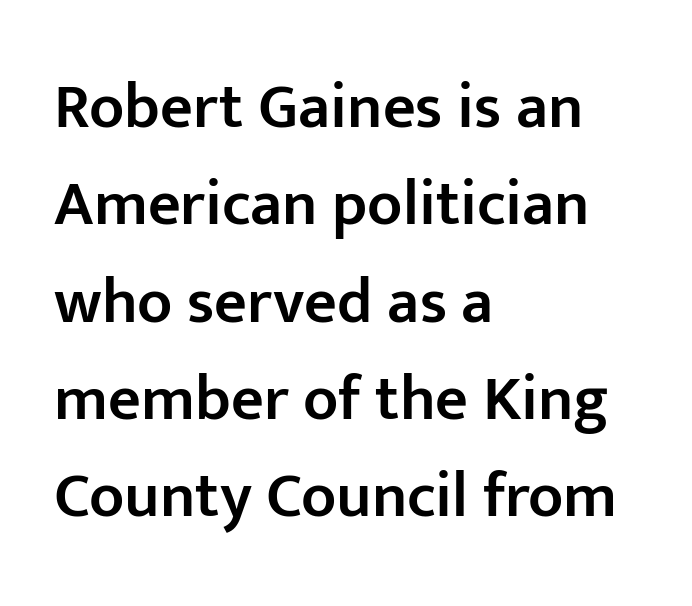
Moderately thickened strokes mark this as semibold type. Ascenders rise straight up at ninety degrees. You can tell from the bare stems that sans-serif type was used. Glance below the letters and you will spot only blank space. Short and long lines alike share a common starting point at left.
